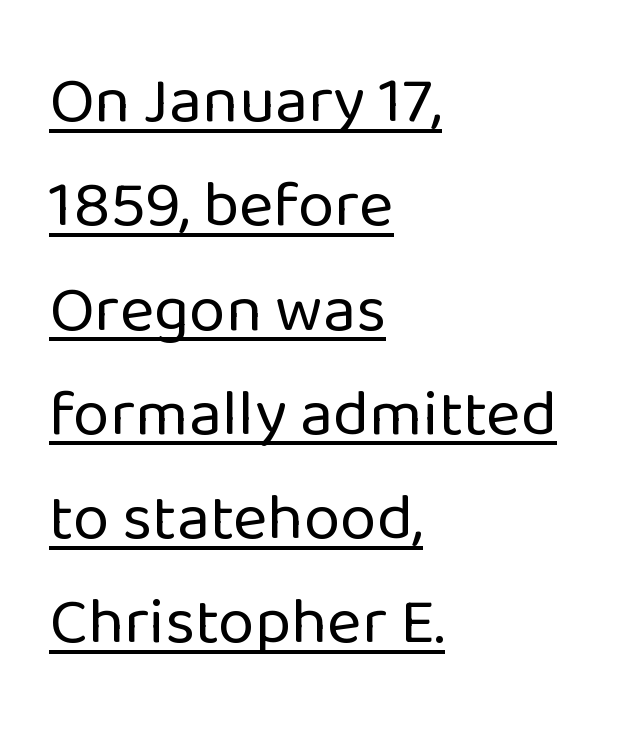
The image shows 66 px regular-weight sans-serif type, upright; set left-aligned, normal line spacing (1.58x), normal letter spacing, underlined; low stroke contrast and a medium x-height.
